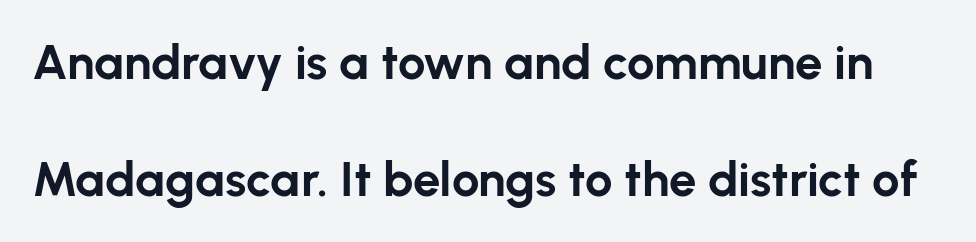
Q: Is the text bold? A: Yes.
Q: Is the text italic (slanted)? A: No, it is upright.
Q: Is the typeface a serif or a sans-serif typeface? A: Sans-serif.
Q: Is the text underlined? A: No.
Q: Is the spacing between letters normal or unusually wide? A: Normal.
Q: Is the spacing between lines tight, normal or loose? A: Loose.
Q: Width (condensed, normal, or wide)? A: Normal.
Q: Stroke contrast? A: Low.
Q: x-height? A: Medium.
Q: Monospaced? A: No.
